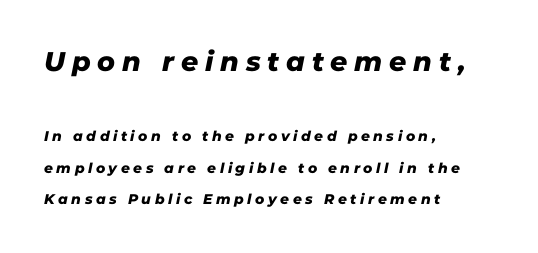
The image shows 27 px text type; set left-aligned, loose line spacing (2.27x), unusually wide letter spacing (+0.25 em), not underlined; the first (top) block is 1.93x larger.
